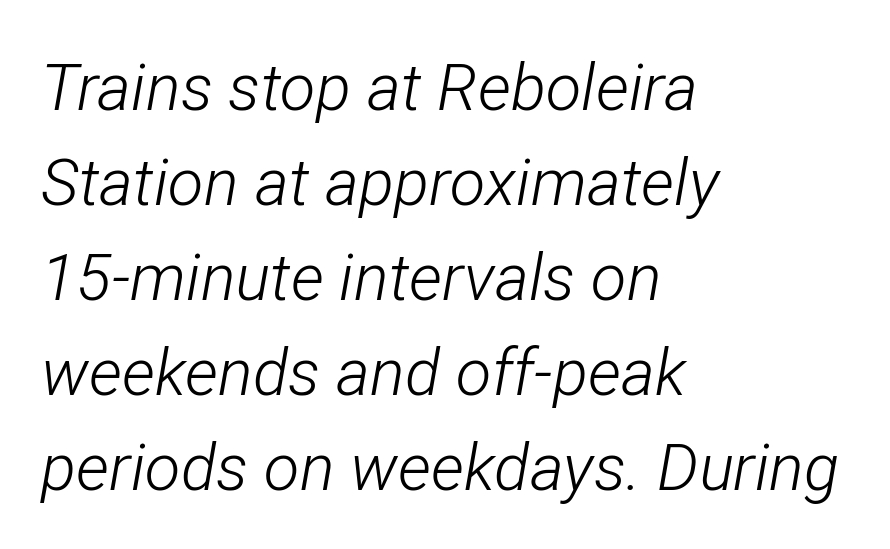
The image shows 65 px light, condensed type, italic (leaning right); set left-aligned, normal line spacing (1.46x), normal letter spacing, not underlined; low stroke contrast and a medium x-height.
